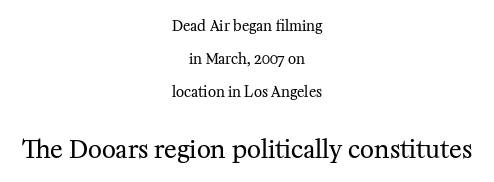
Weight: regular or lighter. Character size in the trailing block exceeds that of the leading block. Just letters on the line, the space beneath them empty. One-word summary of the alignment: center. If you measured baseline to baseline, you'd find a long distance.
